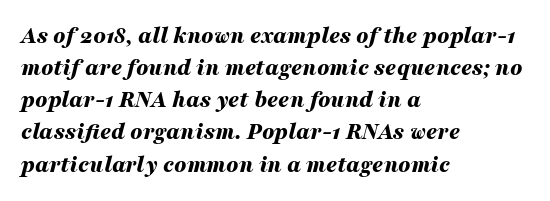
Typographic density is high because the face is bold. Line spacing here is normal. Letter spacing: default. Does the lettering tilt? It does — this is italic. The ragged edge is on the right, which tells us the setting is flush left.
